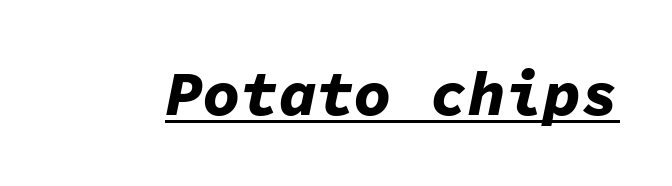
{"italic": "yes", "lean": "right", "slant_degrees": 11, "bold": "yes", "weight": "bold", "width": "normal", "stroke_contrast": "low", "x_height": "medium", "monospaced": "yes", "underline": "yes", "letter_spacing": "normal", "letter_spacing_em": 0.0, "glyph_px": 63}
